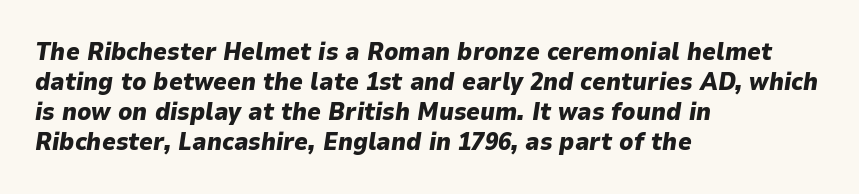
{"italic": "yes", "lean": "right", "slant_degrees": 9, "bold": "yes", "underline": "no", "align": "left", "line_spacing": "normal", "line_spacing_ratio": 1.25, "letter_spacing": "normal", "letter_spacing_em": 0.0, "glyph_px": 24}
